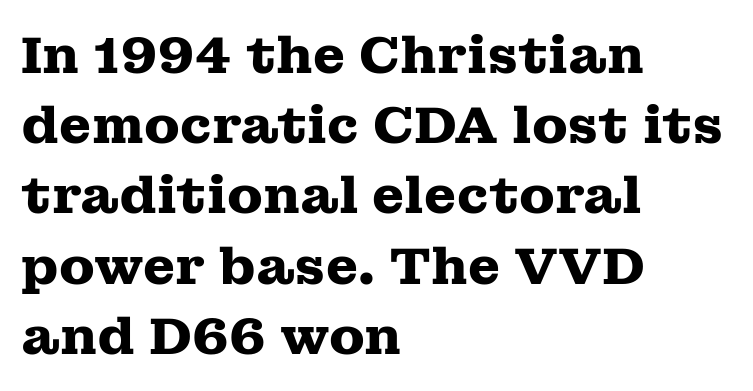
The image shows 52 px heavy, wide serif type, upright; set left-aligned, normal line spacing (1.35x), normal letter spacing, not underlined; medium stroke contrast and a medium x-height.
